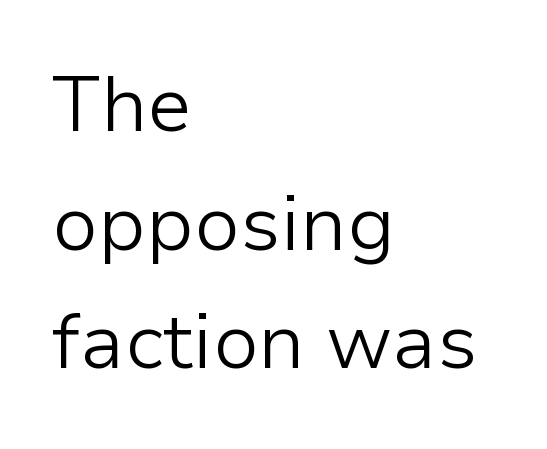
The image shows 78 px light sans-serif type, upright; set left-aligned, normal line spacing (1.52x), normal letter spacing, not underlined; low stroke contrast and a medium x-height.
